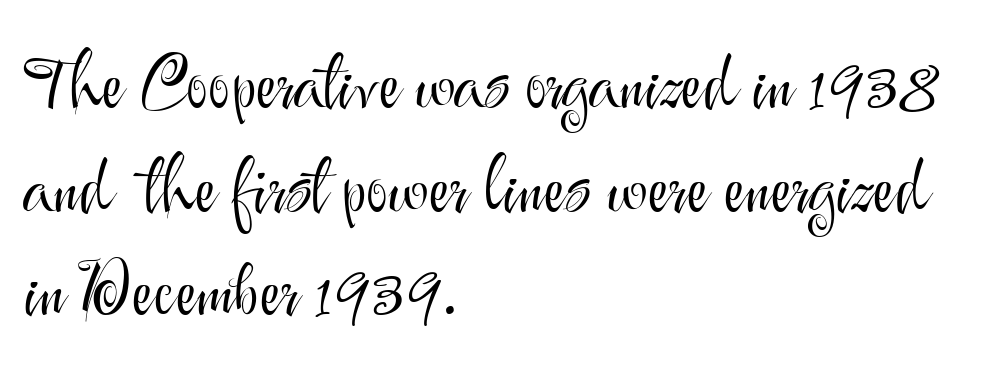
Here the glyphs are tracked normally, forming tight word shapes. Plain, unruled lines of type. Weight class: somewhere from thin through regular.
